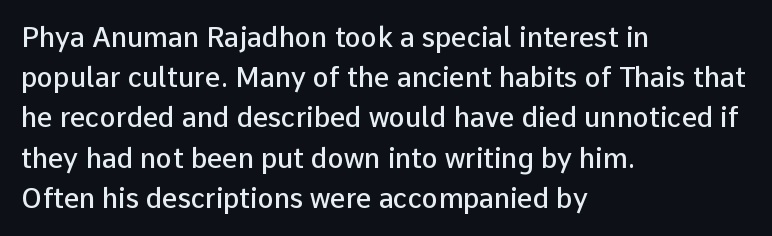
Q: Is the text bold? A: Semi-bold.
Q: Is the text italic (slanted)? A: No, it is upright.
Q: Is the text underlined? A: No.
Q: How is the paragraph aligned? A: Left-aligned.
Q: Is the spacing between letters normal or unusually wide? A: Normal.
Q: Is the spacing between lines tight, normal or loose? A: Normal.
